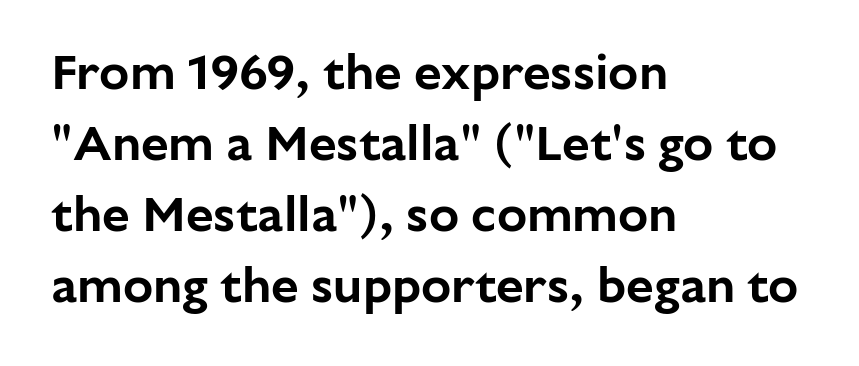
The image shows 50 px sans-serif type, upright; set left-aligned, normal line spacing (1.42x), normal letter spacing, not underlined; low stroke contrast and a medium x-height.
